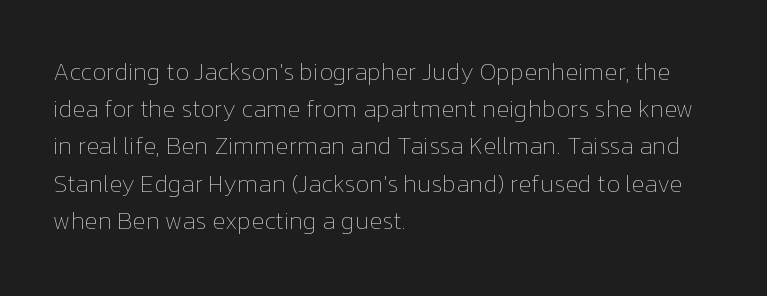
Q: Is the text bold? A: No.
Q: Is the text italic (slanted)? A: No, it is upright.
Q: Is the text underlined? A: No.
Q: How is the paragraph aligned? A: Left-aligned.
Q: Is the spacing between letters normal or unusually wide? A: Normal.
Q: Is the spacing between lines tight, normal or loose? A: Normal.
